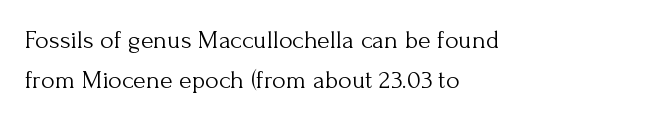
{"italic": "no", "bold": "no", "underline": "no", "align": "left", "line_spacing": "normal", "line_spacing_ratio": 1.55, "letter_spacing": "normal", "letter_spacing_em": 0.0, "glyph_px": 26}
